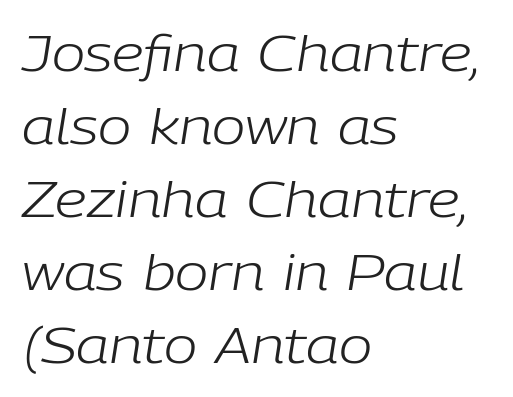
{"italic": "yes", "lean": "right", "slant_degrees": 9, "bold": "no", "weight": "light", "width": "normal", "stroke_contrast": "low", "x_height": "medium", "monospaced": "no", "underline": "no", "align": "left", "line_spacing": "normal", "line_spacing_ratio": 1.46, "letter_spacing": "normal", "letter_spacing_em": 0.0, "glyph_px": 50}
